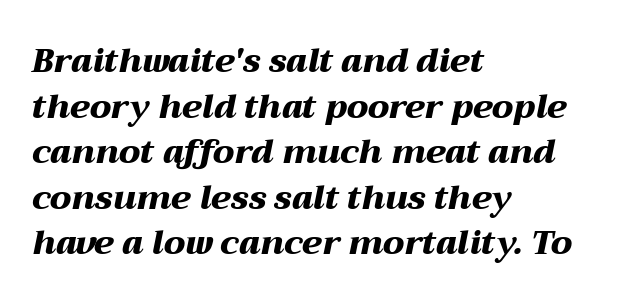
{"italic": "yes", "lean": "right", "slant_degrees": 12, "bold": "yes", "weight": "heavy", "width": "wide", "stroke_contrast": "medium", "x_height": "medium", "monospaced": "no", "underline": "no", "align": "left", "line_spacing": "normal", "line_spacing_ratio": 1.38, "letter_spacing": "normal", "letter_spacing_em": 0.0, "glyph_px": 33}
